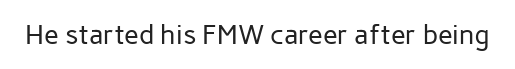
Q: Is the text bold? A: No.
Q: Is the text italic (slanted)? A: No, it is upright.
Q: Is the text underlined? A: No.
Q: Is the spacing between letters normal or unusually wide? A: Normal.
